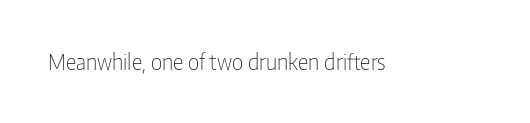
The image shows 21 px text type, upright; set normal letter spacing, not underlined.
